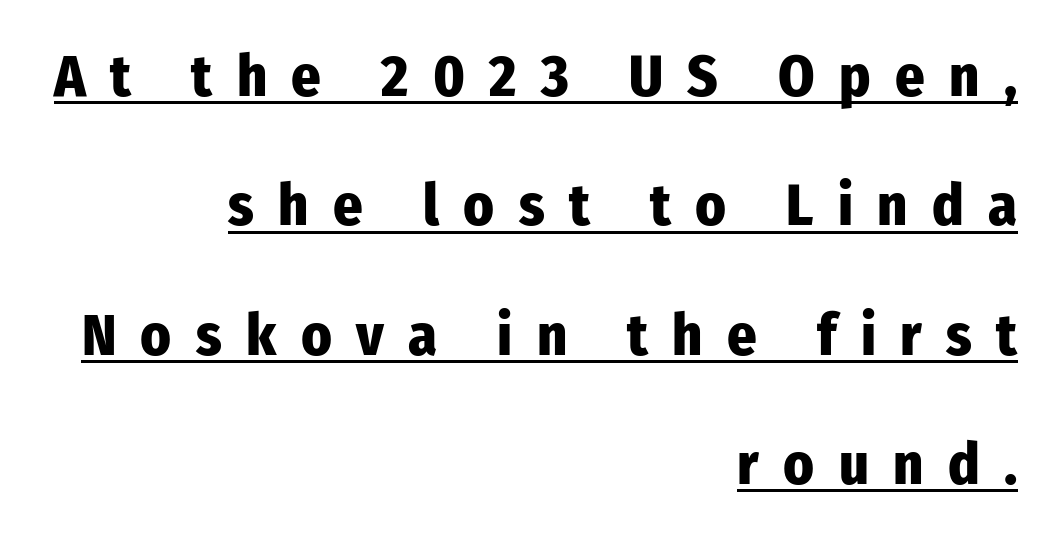
Q: Is the text bold? A: Yes.
Q: Is the text italic (slanted)? A: No, it is upright.
Q: Is the typeface a serif or a sans-serif typeface? A: Sans-serif.
Q: Is the text underlined? A: Yes.
Q: How is the paragraph aligned? A: Right-aligned.
Q: Is the spacing between letters normal or unusually wide? A: Unusually wide.
Q: Is the spacing between lines tight, normal or loose? A: Loose.
Q: Width (condensed, normal, or wide)? A: Condensed.
Q: Stroke contrast? A: Low.
Q: x-height? A: Medium.
Q: Monospaced? A: No.
